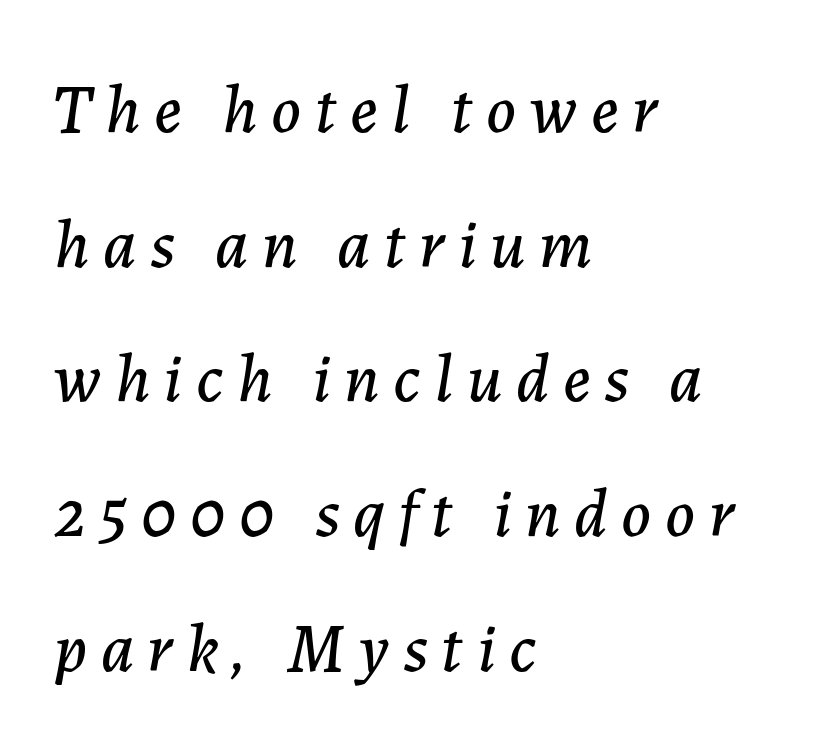
Q: Is the text italic (slanted)? A: Yes, it leans right by about 7 degrees.
Q: Is the text underlined? A: No.
Q: How is the paragraph aligned? A: Left-aligned.
Q: Is the spacing between letters normal or unusually wide? A: Unusually wide.
Q: Is the spacing between lines tight, normal or loose? A: Loose.
Q: Width (condensed, normal, or wide)? A: Normal.
Q: Stroke contrast? A: Low.
Q: x-height? A: Medium.
Q: Monospaced? A: No.
